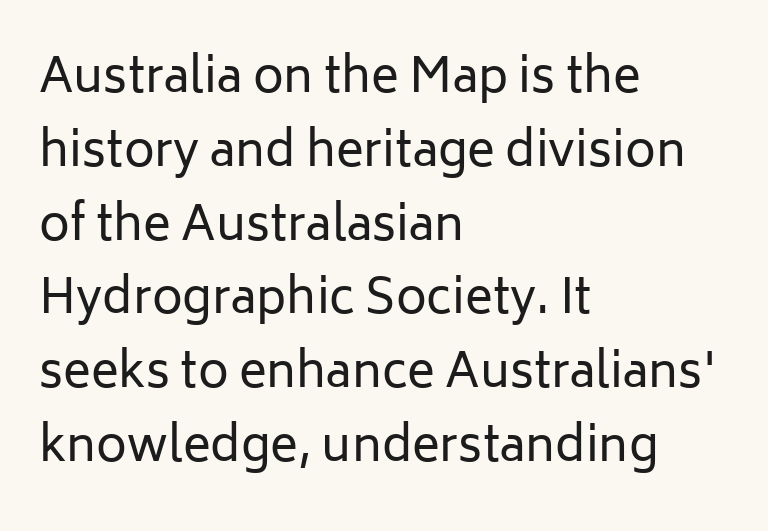
Varying glyph widths throughout — classic text-font behaviour. Nothing heavy about these letters — not bold at all. Teacher's note: observe the even left margin — that is flush-left alignment. The face used here is rendered with its standard letterfit. Does the lettering tilt? It doesn't — this is upright. Does the type have serifs? No, each stem ends abruptly.
